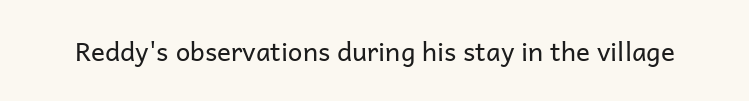
The image shows 26 px text type, upright; set normal letter spacing, not underlined.
